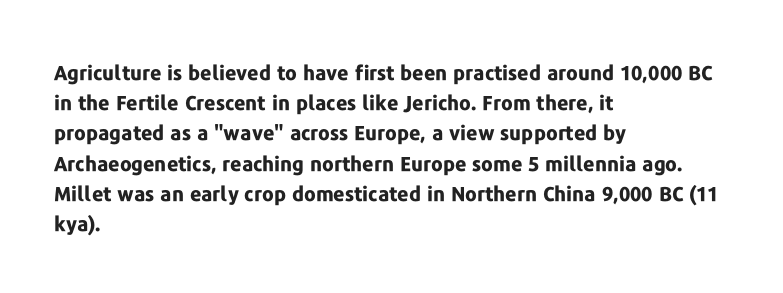
The image shows 20 px bold type, upright; set left-aligned, normal line spacing (1.51x), normal letter spacing, not underlined.
